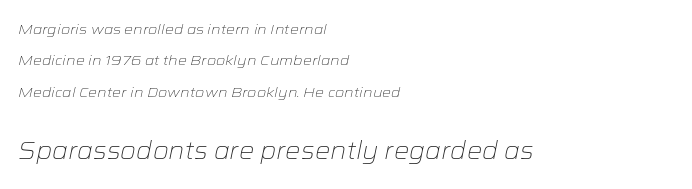
{"italic": "yes", "lean": "right", "slant_degrees": 12, "bold": "no", "underline": "no", "align": "left", "line_spacing": "loose", "line_spacing_ratio": 2.24, "letter_spacing": "normal", "letter_spacing_em": 0.0, "larger_block": "second", "size_ratio": 1.71, "glyph_px": 24}
